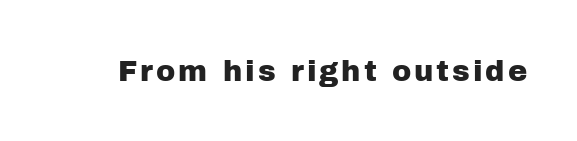
Is this a fixed-width face? No — the glyphs have proportional, varying widths. A bare baseline throughout the passage. This sample uses an upright cut, with every glyph sitting square on the baseline. Classification — sans serif.
